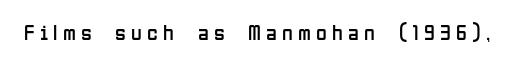
No heavy texture on the line: the type isn't bold. This sample uses expanded letter spacing, leaving extra air between glyphs. Just letters on the line, the space beneath them empty. The font's upright variant was chosen for this text.
